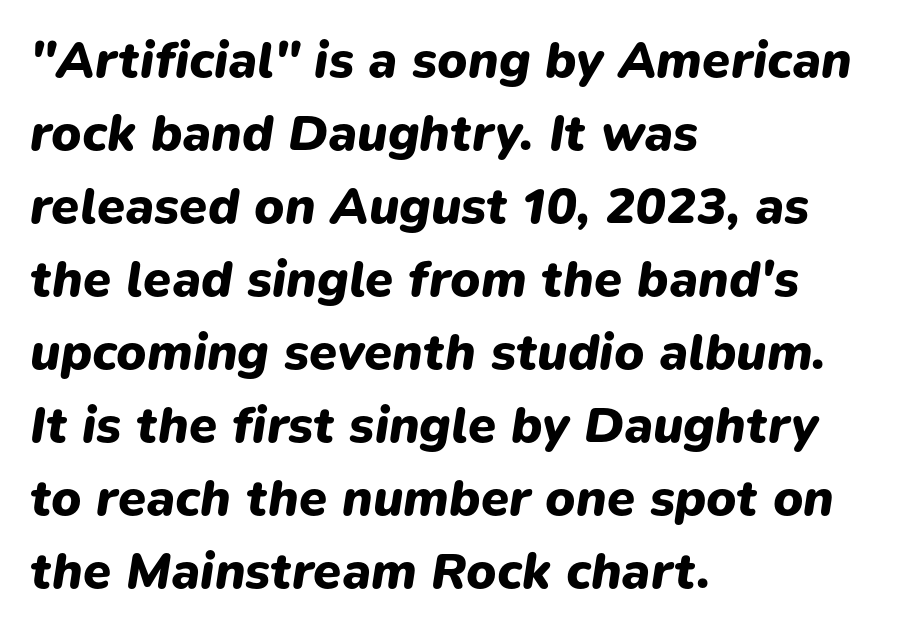
Q: Is the text bold? A: Yes.
Q: Is the text italic (slanted)? A: Yes, it leans right by about 9 degrees.
Q: Is the text underlined? A: No.
Q: How is the paragraph aligned? A: Left-aligned.
Q: Is the spacing between letters normal or unusually wide? A: Normal.
Q: Is the spacing between lines tight, normal or loose? A: Normal.
Q: Width (condensed, normal, or wide)? A: Normal.
Q: Stroke contrast? A: Low.
Q: x-height? A: Medium.
Q: Monospaced? A: No.
